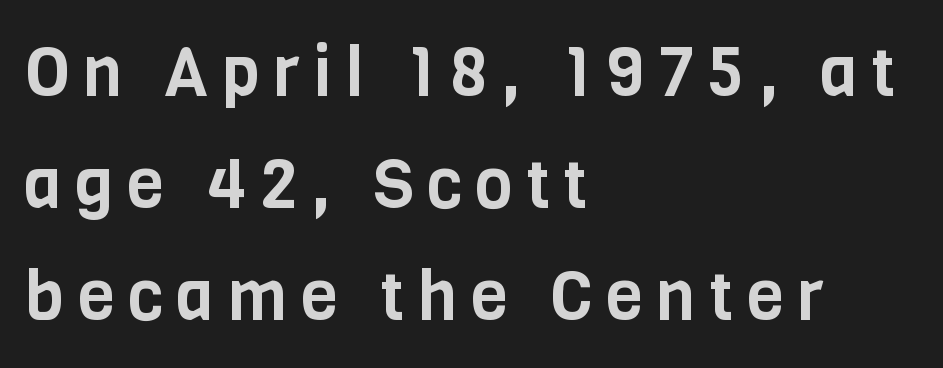
This rendering employs a face without finishing strokes, i.e., a sans-serif. Vertical spacing — default. Horizontally, the lines are justified to the leading edge only. Spacing verdict: proportional, widths tailored to each character. Decoration check: the copy has no underline. Notice how the stems are strictly vertical — no italics here.
